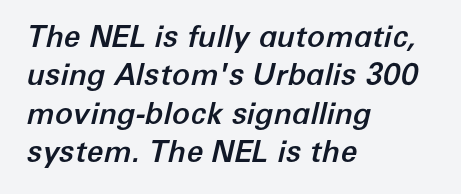
{"italic": "yes", "lean": "right", "slant_degrees": 12, "width": "normal", "stroke_contrast": "low", "x_height": "medium", "monospaced": "no", "underline": "no", "align": "left", "line_spacing": "normal", "line_spacing_ratio": 1.28, "letter_spacing": "normal", "letter_spacing_em": 0.0, "glyph_px": 30}
